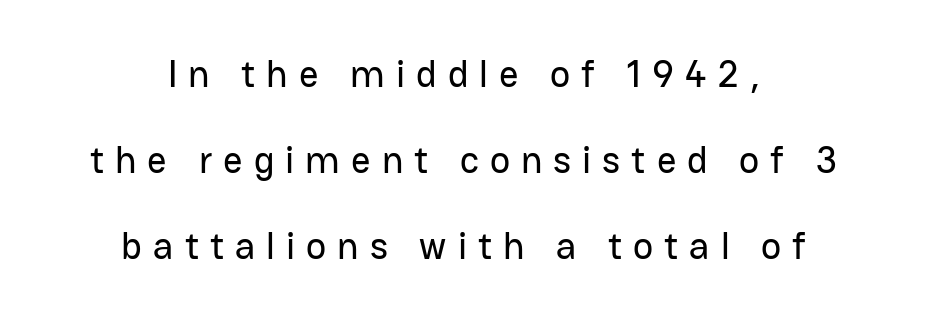
The image shows 38 px sans-serif type, upright; set centered, loose line spacing (2.26x), unusually wide letter spacing (+0.29 em), not underlined; low stroke contrast and a medium x-height.
